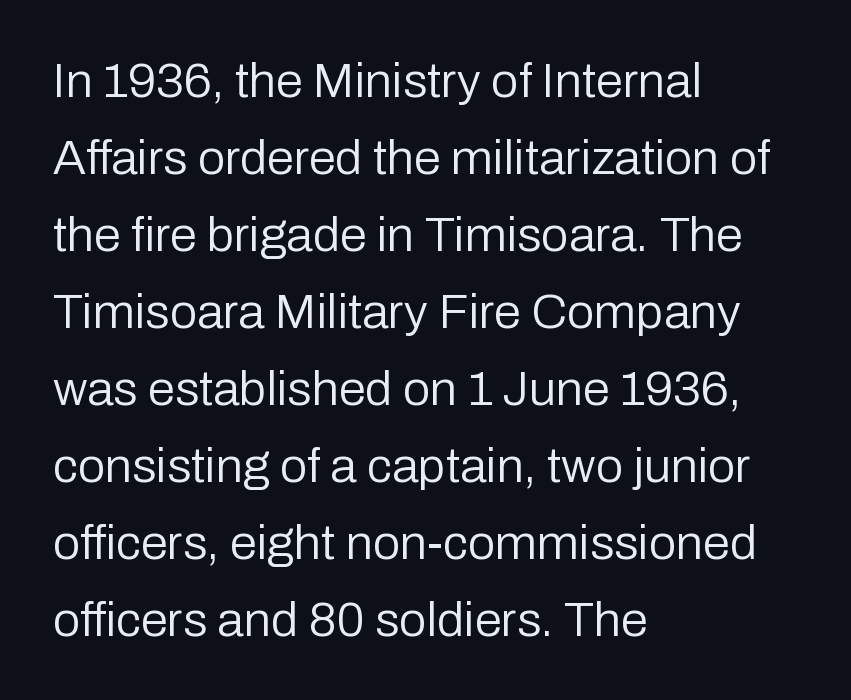
{"serif": "no", "italic": "no", "bold": "no", "weight": "regular", "width": "normal", "stroke_contrast": "low", "x_height": "medium", "monospaced": "no", "underline": "no", "align": "left", "line_spacing": "normal", "line_spacing_ratio": 1.57, "letter_spacing": "normal", "letter_spacing_em": 0.0, "glyph_px": 49}
